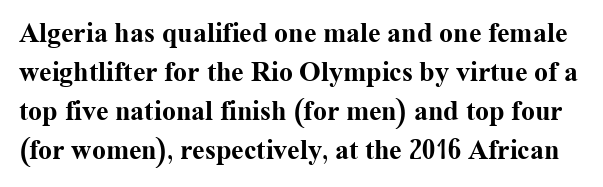
Q: Is the text bold? A: Yes.
Q: Is the text italic (slanted)? A: No, it is upright.
Q: Is the typeface a serif or a sans-serif typeface? A: Serif.
Q: Is the text underlined? A: No.
Q: Is the spacing between letters normal or unusually wide? A: Normal.
Q: Is the spacing between lines tight, normal or loose? A: Normal.
Q: Width (condensed, normal, or wide)? A: Normal.
Q: Stroke contrast? A: Medium.
Q: x-height? A: Medium.
Q: Monospaced? A: No.
